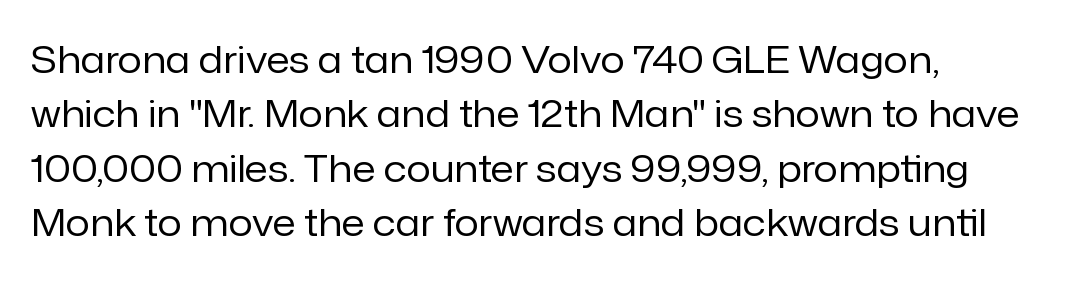
In terms of letterform style, serifs are entirely absent. Every row of glyphs begins at an identical x-position on the left. The letters look calm and open, with moderate or lighter stems. Students, observe: this is what conventionally led text looks like. Decoration check: the copy has no underline. It's the straight-up-and-down kind of type.
